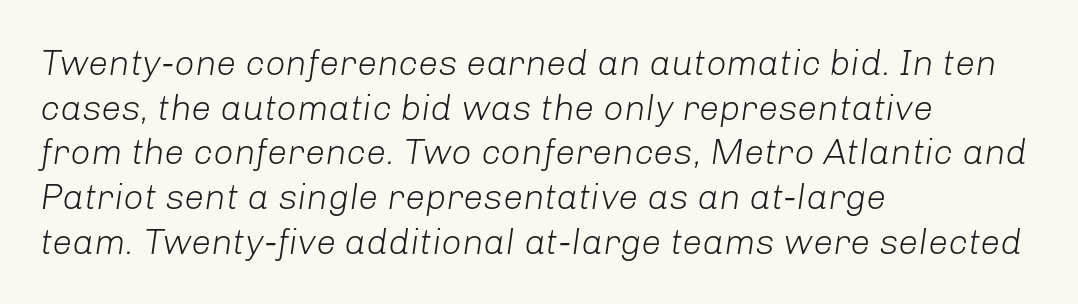
Do the characters align in a grid? No, the font is proportional. The paragraph has a hard left edge and a soft right edge. Only glyphs here, with clear space below each row. Each word holds together tightly as a unit, with standard inter-letter gaps. Looking at the ascenders, they clearly lean.
